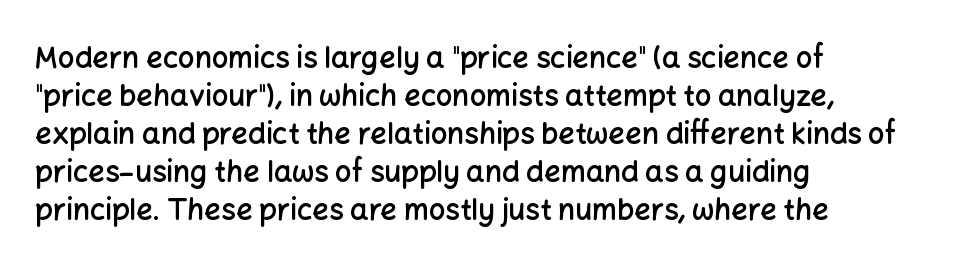
Reading down the column, the eye jumps a familiar distance to each next line. A typesetter would mark this as roman, not italic. If you drew a ruler down the left edge, every line would touch it. A sans-serif font was chosen for this passage. Honestly, the letter spacing is just normal — you wouldn't notice it. The gap between lines stays unmarked.
